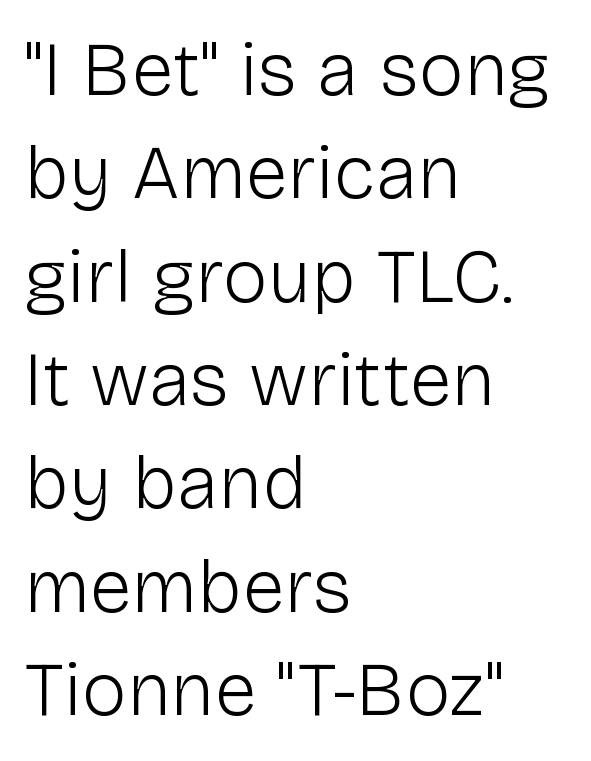
Between one letter and the next there's only the usual sliver of space. Spacing verdict: proportional, widths tailored to each character. Ink coverage per letter is moderate at most. Descender tails drop into unmarked territory. Classification — sans serif.
